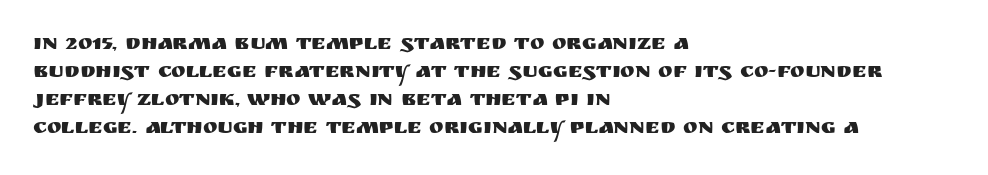
Q: Is the text italic (slanted)? A: No, it is upright.
Q: Is the text underlined? A: No.
Q: How is the paragraph aligned? A: Left-aligned.
Q: Is the spacing between letters normal or unusually wide? A: Normal.
Q: Is the spacing between lines tight, normal or loose? A: Normal.
